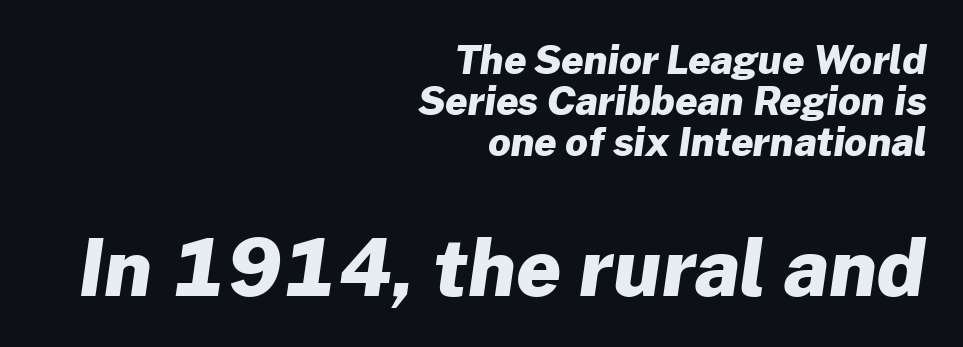
Q: Is the text bold? A: Yes.
Q: Is the typeface a serif or a sans-serif typeface? A: Sans-serif.
Q: Is the text underlined? A: No.
Q: How is the paragraph aligned? A: Right-aligned.
Q: Is the spacing between letters normal or unusually wide? A: Normal.
Q: Is the spacing between lines tight, normal or loose? A: Tight.
Q: Which block of text is set in a larger size, the first (top) or the second (bottom)? A: The second (bottom) one.
Q: Width (condensed, normal, or wide)? A: Normal.
Q: Stroke contrast? A: Low.
Q: x-height? A: Medium.
Q: Monospaced? A: No.
